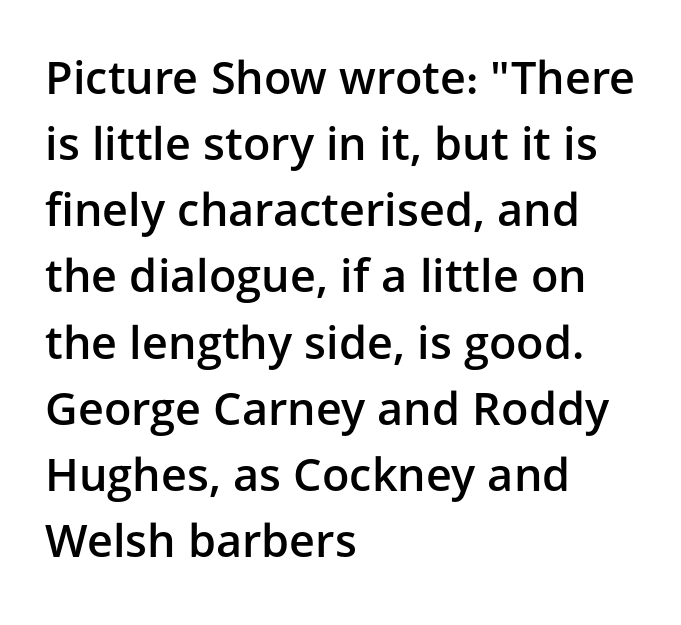
Every letter is mildly thick-stroked: semibold rather than bold. Horizontal alignment here is leftward, the default for most running prose. The letterforms sit shoulder to shoulder at normal distance. You could not count columns in this text — the font is proportionally spaced.
